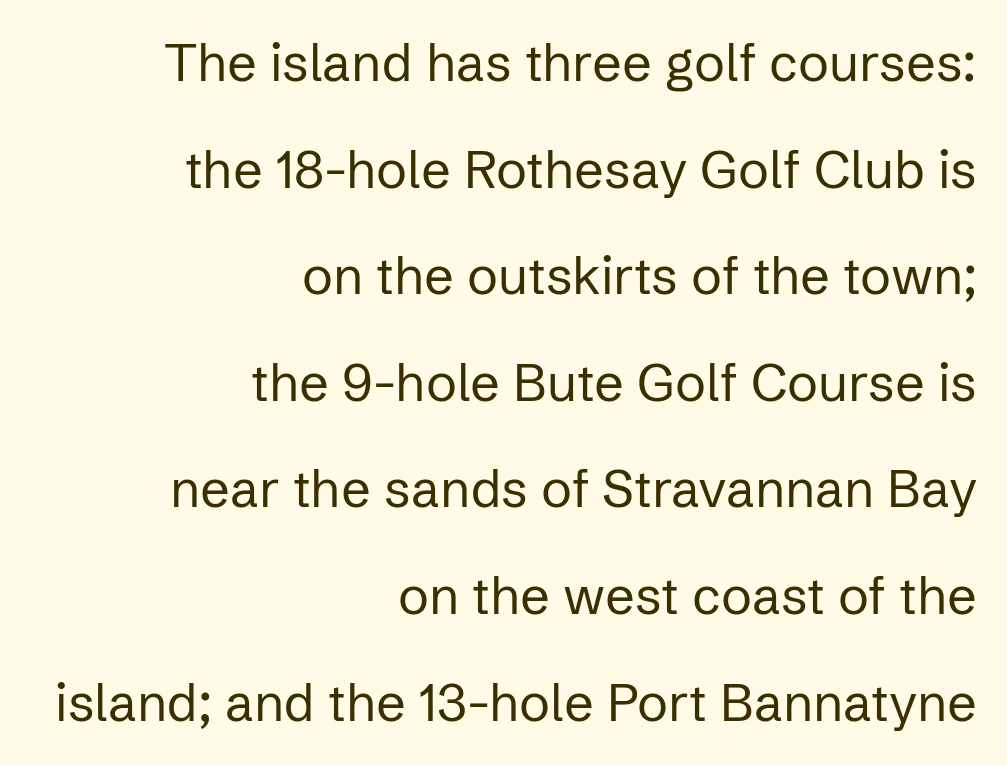
Q: Is the text bold? A: No.
Q: Is the text italic (slanted)? A: No, it is upright.
Q: Is the typeface a serif or a sans-serif typeface? A: Sans-serif.
Q: Is the text underlined? A: No.
Q: How is the paragraph aligned? A: Right-aligned.
Q: Is the spacing between letters normal or unusually wide? A: Normal.
Q: Is the spacing between lines tight, normal or loose? A: Loose.
Q: Width (condensed, normal, or wide)? A: Normal.
Q: Stroke contrast? A: Low.
Q: x-height? A: Medium.
Q: Monospaced? A: No.
